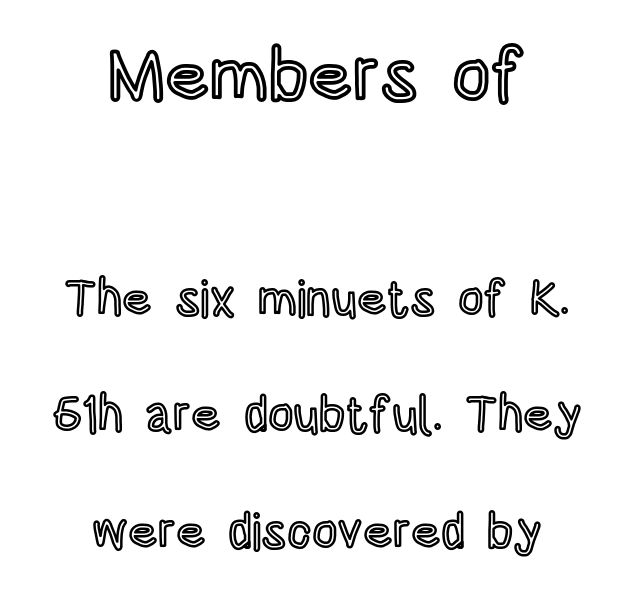
Here the designer chose a conventional face with non-uniform glyph widths. Quick note: not italic, upright. The gaps between neighbouring characters are ordinary and unremarkable. A centered setting, common on invitations and titles, is used for this passage.
